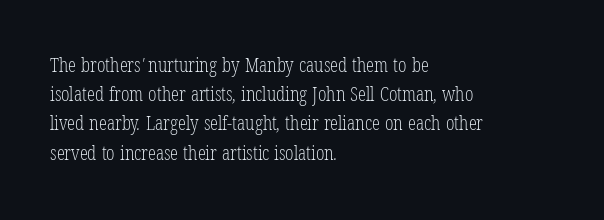
{"bold": "no", "underline": "no", "align": "left", "line_spacing": "normal", "line_spacing_ratio": 1.46, "letter_spacing": "normal", "letter_spacing_em": 0.0, "glyph_px": 20}
